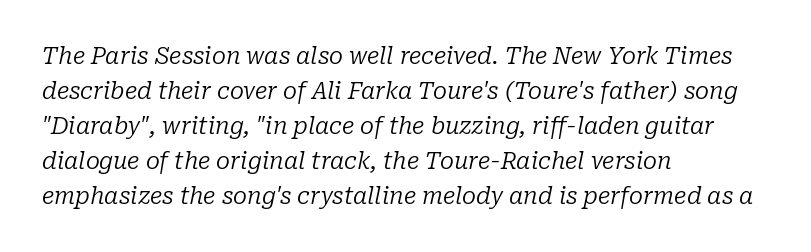
The image shows 23 px text type, italic (leaning right); set left-aligned, normal line spacing (1.52x), normal letter spacing, not underlined.
